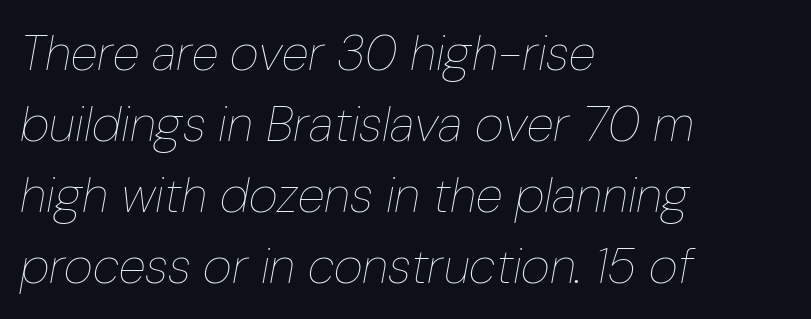
{"italic": "yes", "lean": "right", "slant_degrees": 10, "bold": "no", "weight": "thin", "width": "condensed", "stroke_contrast": "low", "x_height": "medium", "monospaced": "no", "underline": "no", "align": "left", "line_spacing": "normal", "line_spacing_ratio": 1.42, "letter_spacing": "normal", "letter_spacing_em": 0.0, "glyph_px": 50}
